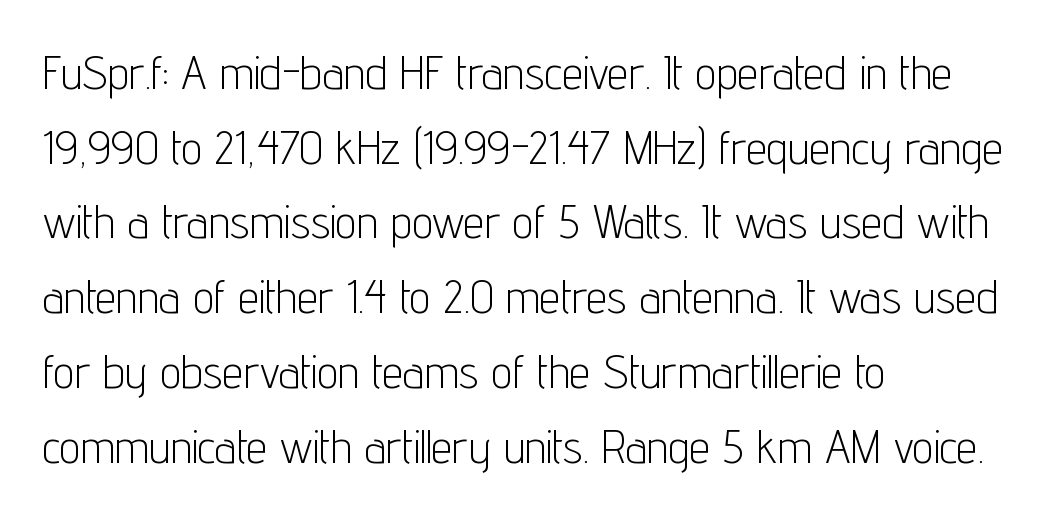
Q: Is the text bold? A: No.
Q: Is the text italic (slanted)? A: No, it is upright.
Q: Is the typeface a serif or a sans-serif typeface? A: Sans-serif.
Q: Is the text underlined? A: No.
Q: How is the paragraph aligned? A: Left-aligned.
Q: Is the spacing between letters normal or unusually wide? A: Normal.
Q: Is the spacing between lines tight, normal or loose? A: Normal.
Q: Width (condensed, normal, or wide)? A: Condensed.
Q: Stroke contrast? A: Low.
Q: x-height? A: Medium.
Q: Monospaced? A: No.
